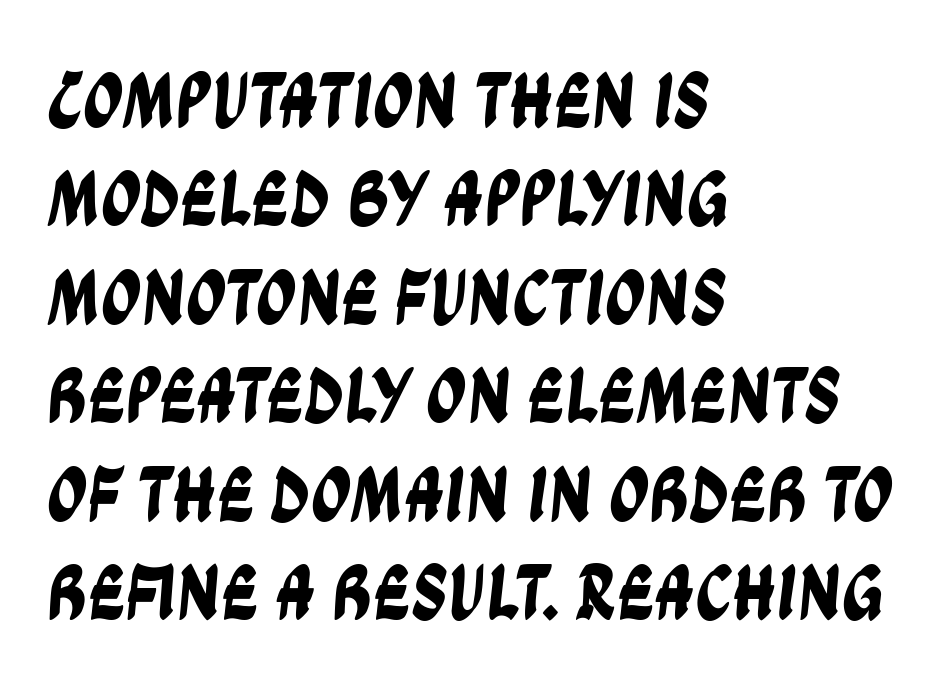
The image shows 80 px condensed sans-serif type; set left-aligned, line spacing 1.23x, normal letter spacing, not underlined; low stroke contrast and a large x-height.
